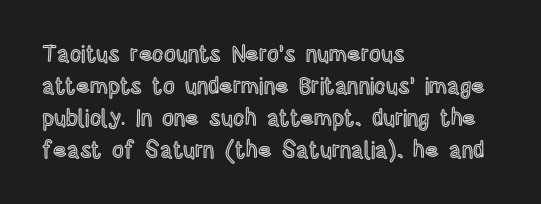
These lines are set flush left with a ragged right edge. Nope, not italic — everything's standing straight. Observe the ordinary spacing: letters are neighbours, not strangers. Vertically, the passage feels balanced, rows spaced as you'd expect. Has an underline been added? It has not.
